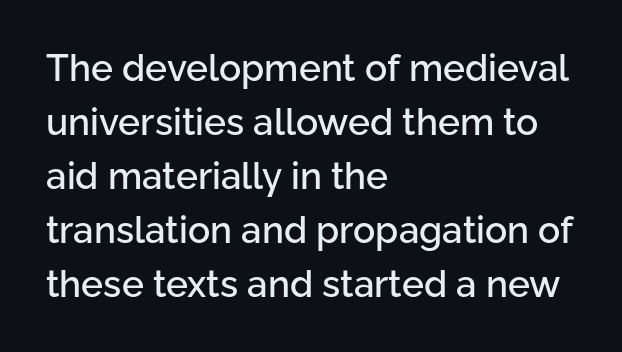
Q: Is the text italic (slanted)? A: No, it is upright.
Q: Is the typeface a serif or a sans-serif typeface? A: Sans-serif.
Q: Is the text underlined? A: No.
Q: How is the paragraph aligned? A: Left-aligned.
Q: Is the spacing between letters normal or unusually wide? A: Normal.
Q: Is the spacing between lines tight, normal or loose? A: Normal.
Q: Width (condensed, normal, or wide)? A: Normal.
Q: Stroke contrast? A: Low.
Q: x-height? A: Medium.
Q: Monospaced? A: No.
